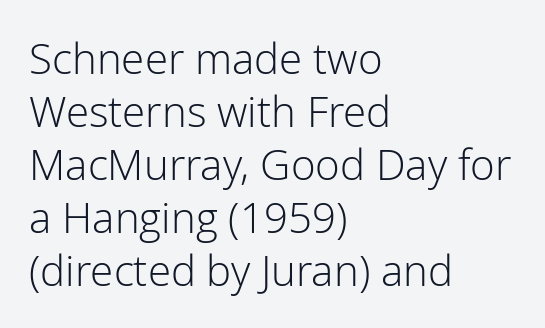
Q: Is the text bold? A: No.
Q: Is the text italic (slanted)? A: No, it is upright.
Q: Is the typeface a serif or a sans-serif typeface? A: Sans-serif.
Q: Is the text underlined? A: No.
Q: How is the paragraph aligned? A: Left-aligned.
Q: Is the spacing between letters normal or unusually wide? A: Normal.
Q: Is the spacing between lines tight, normal or loose? A: Normal.
Q: Width (condensed, normal, or wide)? A: Normal.
Q: Stroke contrast? A: Low.
Q: x-height? A: Medium.
Q: Monospaced? A: No.
